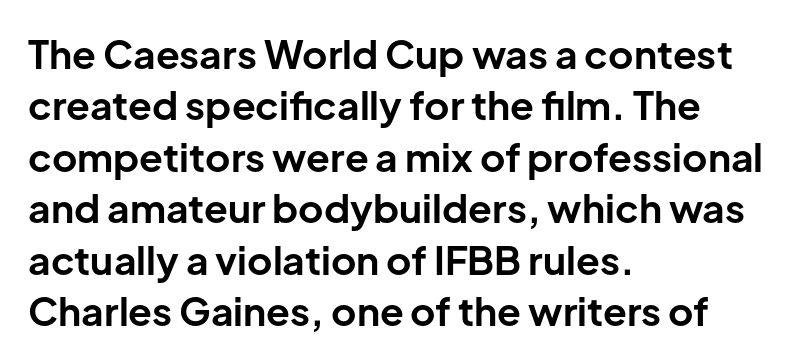
Notice how the stems are strictly vertical — no italics here. The letterforms sit shoulder to shoulder at normal distance. Letters rest on an invisible, unmarked baseline. The passage shown is emphatically bold. Each letter keeps its own natural width here, so spacing adapts to shape. Are there feet on the stems? There aren't — it's a sans.
